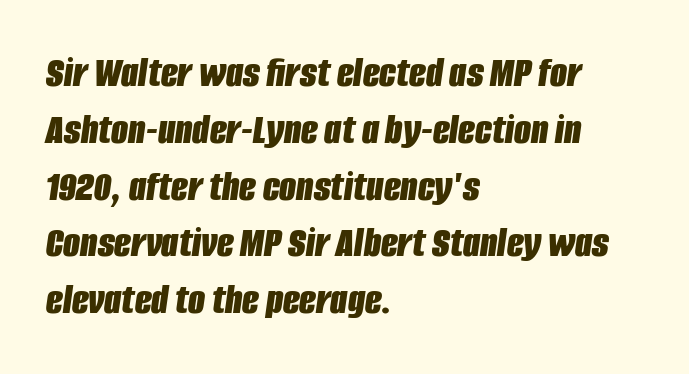
Is the block centered? No — it sits flush against the left margin. The rows are spaced the way most documents space them. Students, note that the glyphs here touch the page at normal intervals. A typesetter would call this proportional, since set widths differ per character. Each glyph is drawn with heavy, bold strokes. The space beneath each line is pristine and unruled.
